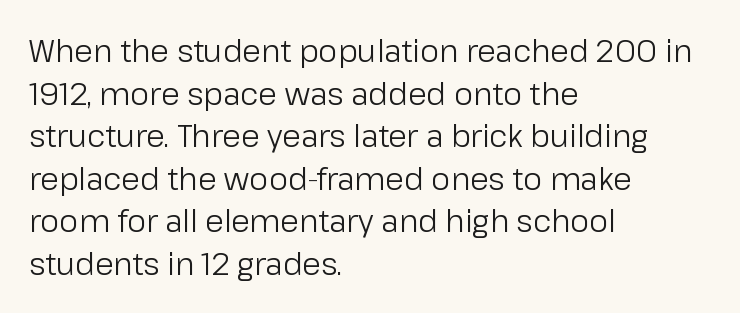
The specimen reads as upright at a glance. Inter-character spacing is left at the font's built-in metrics. The passage shown stacks its lines at a standard gap. The type family on display is of the sans-serif kind.
